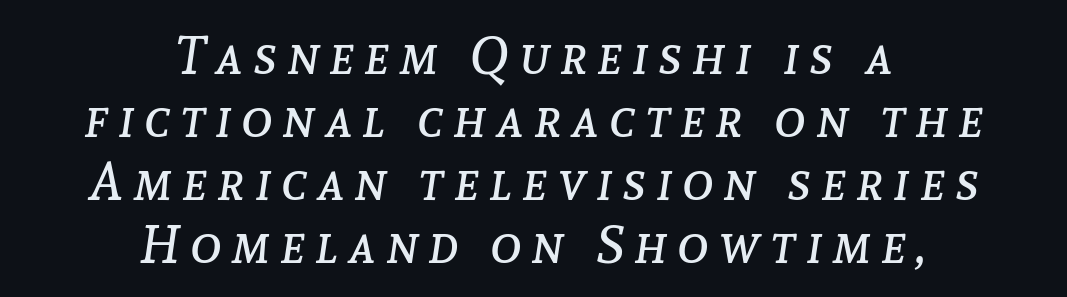
Does the lettering tilt? It does — this is italic. The passage shown is not bold in any degree. Teacher's note: observe the equal gaps on both sides — that is centered alignment. Character widths vary here, with narrow letters taking less room than wide ones.
